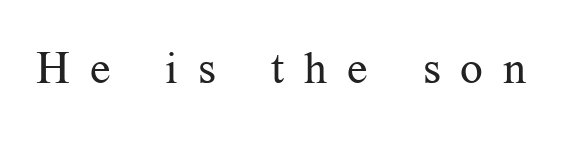
The image shows 45 px regular-weight serif type, upright; set unusually wide letter spacing (+0.44 em), not underlined; medium stroke contrast and a medium x-height.
